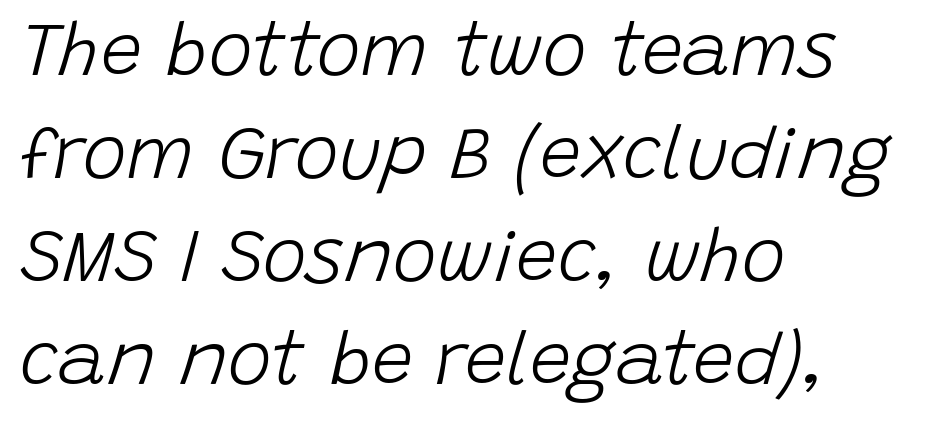
The image shows 74 px light type, italic (leaning right); set left-aligned, normal line spacing (1.39x), normal letter spacing, not underlined; low stroke contrast and a large x-height.
